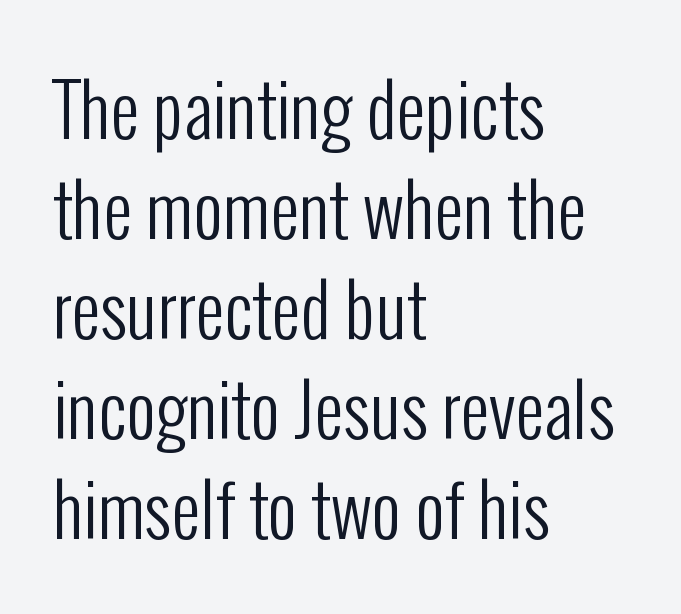
{"serif": "no", "italic": "no", "bold": "no", "weight": "regular", "width": "condensed", "stroke_contrast": "low", "x_height": "medium", "monospaced": "no", "underline": "no", "align": "left", "line_spacing": "normal", "line_spacing_ratio": 1.39, "letter_spacing": "normal", "letter_spacing_em": 0.0, "glyph_px": 72}
